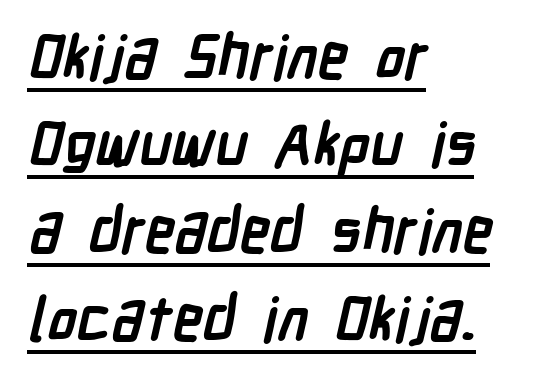
{"serif": "no", "bold": "yes", "weight": "semibold", "width": "condensed", "stroke_contrast": "low", "x_height": "medium", "monospaced": "no", "underline": "yes", "align": "left", "line_spacing": "normal", "line_spacing_ratio": 1.43, "letter_spacing": "normal", "letter_spacing_em": 0.0, "glyph_px": 61}
